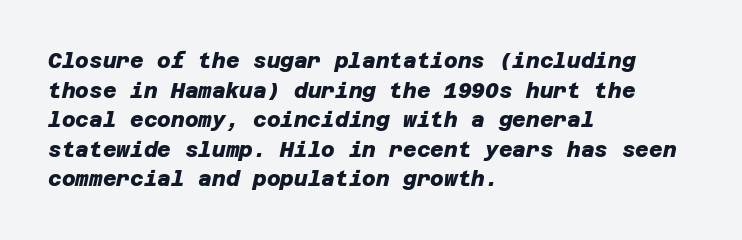
This sample uses plain, unmodified letter spacing. Plain, unruled lines of type. Notice how the passage keeps a crisp vertical edge on the left only. The line-height multiplier appears to be the usual default. You'd pick this weight for a headline — it's a proper bold.
